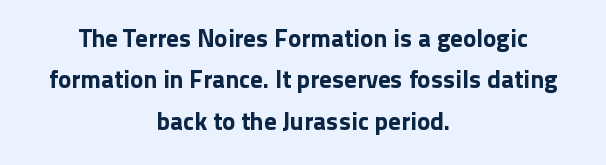
{"italic": "no", "underline": "no", "align": "center", "line_spacing": "normal", "line_spacing_ratio": 1.66, "letter_spacing": "normal", "letter_spacing_em": 0.0, "glyph_px": 25}
